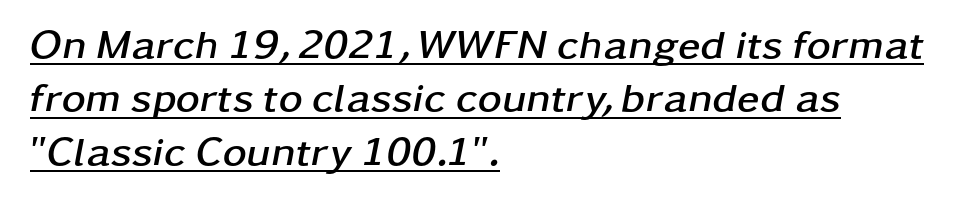
{"italic": "yes", "lean": "right", "slant_degrees": 11, "bold": "yes", "weight": "semibold", "width": "wide", "stroke_contrast": "low", "x_height": "medium", "monospaced": "no", "underline": "yes", "align": "left", "line_spacing": "normal", "line_spacing_ratio": 1.3, "letter_spacing": "normal", "letter_spacing_em": 0.0, "glyph_px": 41}
